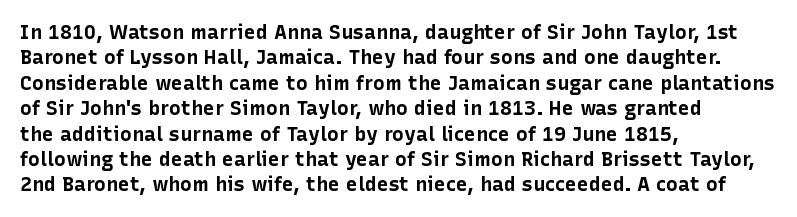
{"italic": "no", "bold": "yes", "underline": "no", "align": "left", "line_spacing": "normal", "line_spacing_ratio": 1.27, "letter_spacing": "normal", "letter_spacing_em": 0.0, "glyph_px": 20}
